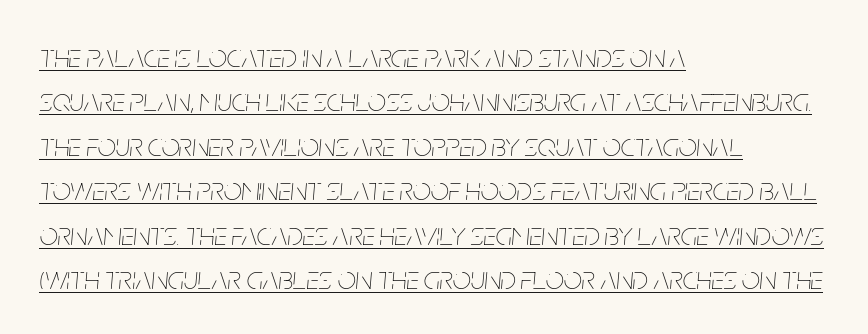
{"italic": "yes", "lean": "right", "slant_degrees": 5, "bold": "no", "weight": "thin", "width": "condensed", "stroke_contrast": "low", "x_height": "large", "monospaced": "no", "underline": "yes", "align": "left", "line_spacing": "normal", "line_spacing_ratio": 1.39, "letter_spacing": "normal", "letter_spacing_em": 0.0, "glyph_px": 32}
